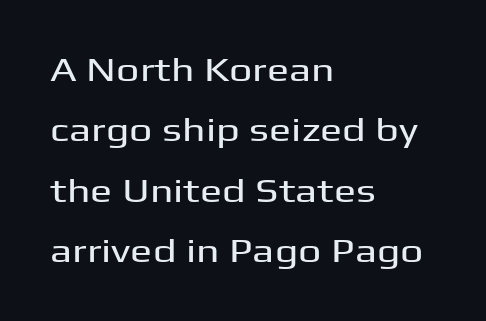
The image shows 33 px wide sans-serif type, upright; set left-aligned, line spacing 1.83x, normal letter spacing, not underlined; medium stroke contrast and a medium x-height.
